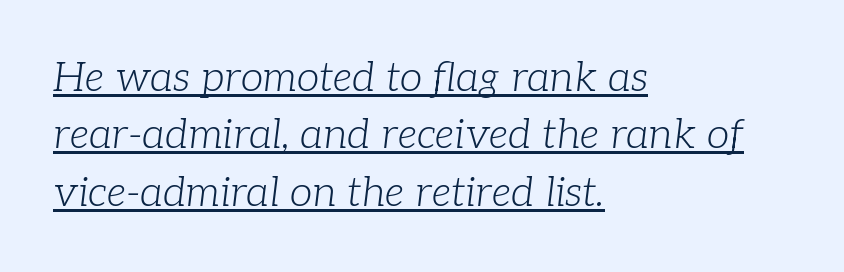
{"serif": "yes", "italic": "yes", "lean": "right", "slant_degrees": 7, "bold": "no", "weight": "light", "width": "normal", "stroke_contrast": "low", "x_height": "medium", "monospaced": "no", "underline": "yes", "align": "left", "line_spacing": "normal", "line_spacing_ratio": 1.4, "letter_spacing": "normal", "letter_spacing_em": 0.0, "glyph_px": 41}
